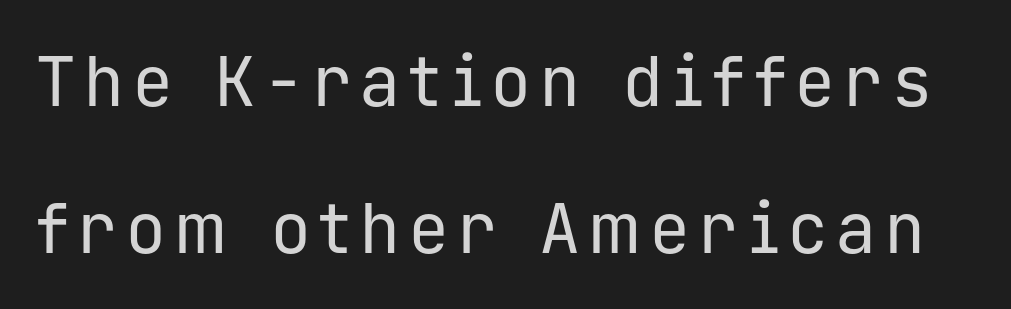
The image shows 69 px regular-weight sans-serif type, upright, monospaced; set loose line spacing (2.13x), not underlined; low stroke contrast and a medium x-height.
